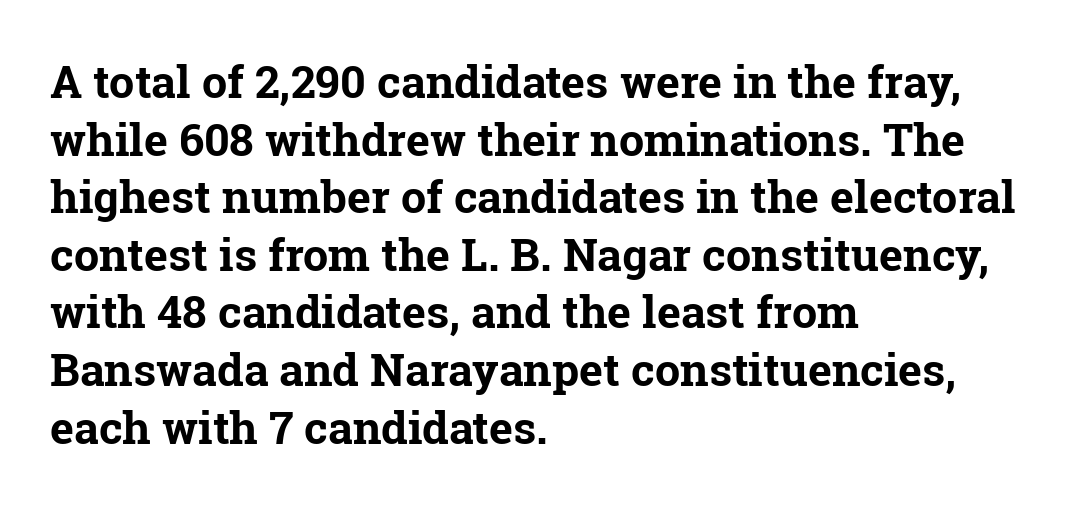
The rows are spaced the way most documents space them. Spacing between characters is what you'd get straight out of the box. Nobody drew a line under any word here. Notice how the passage keeps a crisp vertical edge on the left only.
